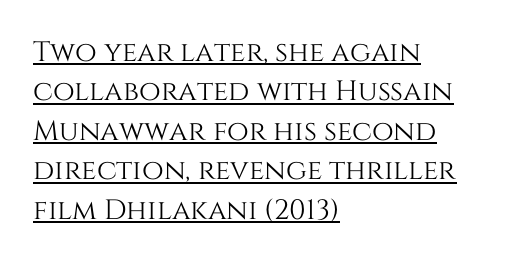
The glyphs are accompanied by a horizontal stroke just below them. The rendering uses a moderate line-height, typical for paragraphs. Think of a printed novel: that variable character pitch is what you see here. A typesetter would call this zero additional tracking. Unlike italic type, these characters show no tilt at all.
